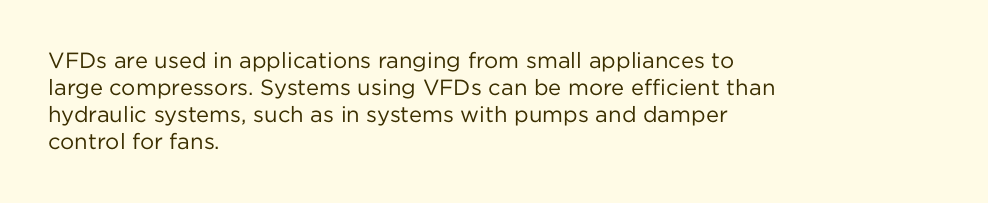
Beneath every word, the page is bare. The lettering holds an erect, upright posture throughout. Caption: face not bold, strokes unweighted. The gaps between neighbouring characters are ordinary and unremarkable.
